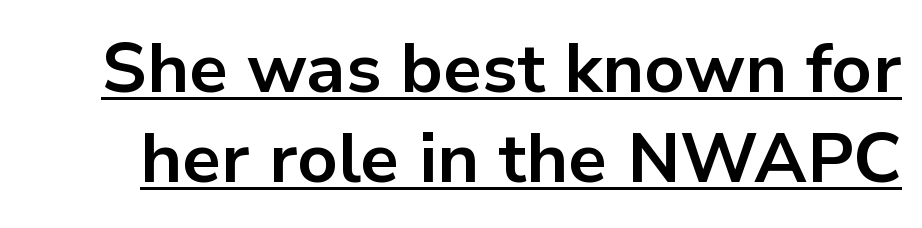
Q: Is the text bold? A: Yes.
Q: Is the text italic (slanted)? A: No, it is upright.
Q: Is the typeface a serif or a sans-serif typeface? A: Sans-serif.
Q: Is the text underlined? A: Yes.
Q: Is the spacing between letters normal or unusually wide? A: Normal.
Q: Is the spacing between lines tight, normal or loose? A: Normal.
Q: Width (condensed, normal, or wide)? A: Normal.
Q: Stroke contrast? A: Low.
Q: x-height? A: Medium.
Q: Monospaced? A: No.
